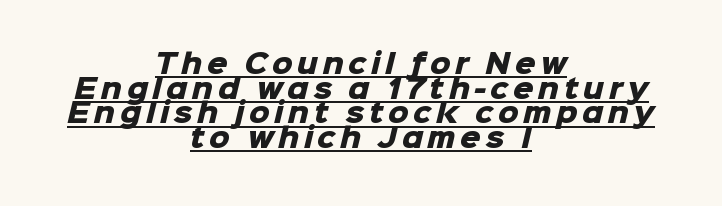
The image shows 26 px bold type; set centered, tight line spacing (0.95x), underlined.
